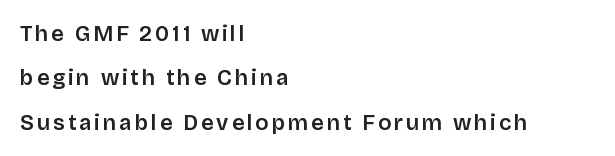
Q: Is the text italic (slanted)? A: No, it is upright.
Q: Is the text underlined? A: No.
Q: How is the paragraph aligned? A: Left-aligned.
Q: Is the spacing between lines tight, normal or loose? A: Loose.
